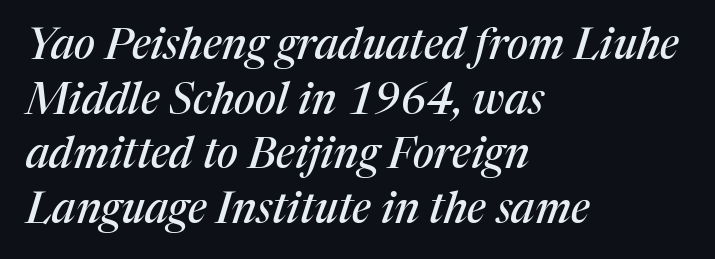
{"serif": "yes", "italic": "yes", "lean": "right", "slant_degrees": 17, "width": "normal", "stroke_contrast": "medium", "x_height": "medium", "monospaced": "no", "underline": "no", "align": "left", "line_spacing": "normal", "line_spacing_ratio": 1.27, "letter_spacing": "normal", "letter_spacing_em": 0.0, "glyph_px": 43}
